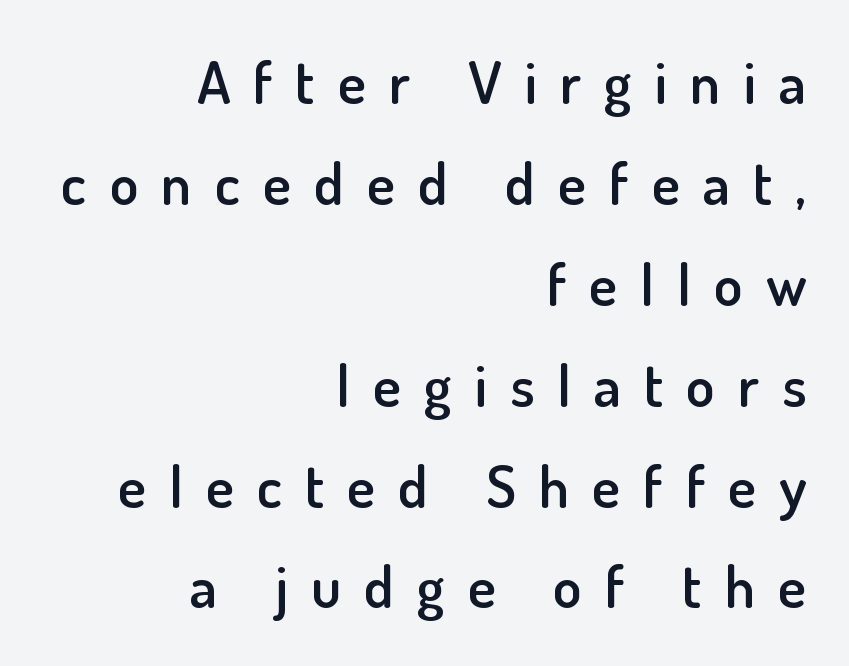
Q: Is the text bold? A: Semi-bold.
Q: Is the text italic (slanted)? A: No, it is upright.
Q: Is the typeface a serif or a sans-serif typeface? A: Sans-serif.
Q: Is the text underlined? A: No.
Q: How is the paragraph aligned? A: Right-aligned.
Q: Is the spacing between letters normal or unusually wide? A: Unusually wide.
Q: Width (condensed, normal, or wide)? A: Normal.
Q: Stroke contrast? A: Low.
Q: x-height? A: Small.
Q: Monospaced? A: No.
